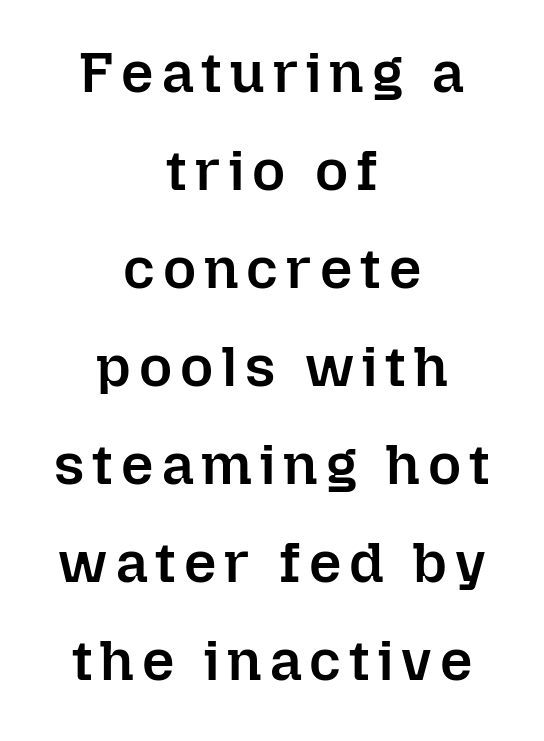
Q: Is the text bold? A: Semi-bold.
Q: Is the text italic (slanted)? A: No, it is upright.
Q: Is the text underlined? A: No.
Q: How is the paragraph aligned? A: Centered.
Q: Width (condensed, normal, or wide)? A: Normal.
Q: Stroke contrast? A: Low.
Q: x-height? A: Medium.
Q: Monospaced? A: No.
